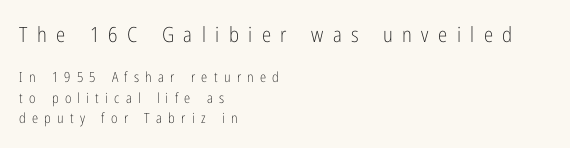
Q: Is the text bold? A: No.
Q: Is the text italic (slanted)? A: No, it is upright.
Q: Is the text underlined? A: No.
Q: How is the paragraph aligned? A: Left-aligned.
Q: Is the spacing between letters normal or unusually wide? A: Unusually wide.
Q: Is the spacing between lines tight, normal or loose? A: Normal.
Q: Which block of text is set in a larger size, the first (top) or the second (bottom)? A: The first (top) one.
